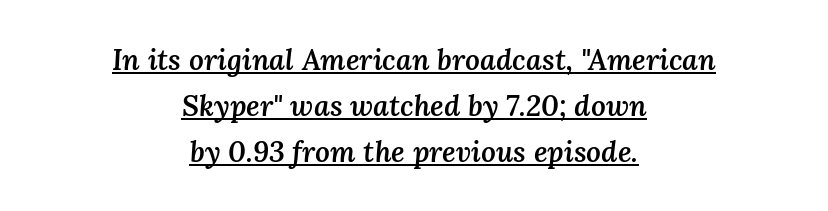
This sample keeps an unexceptional amount of space between lines. In terms of letterspacing, this is plain default setting. The text carries the slant typical of an italic or oblique font. Proportional: the letters do not fall into vertical columns. What decoration does the sample have? An underline. Layout note: lines centered.
